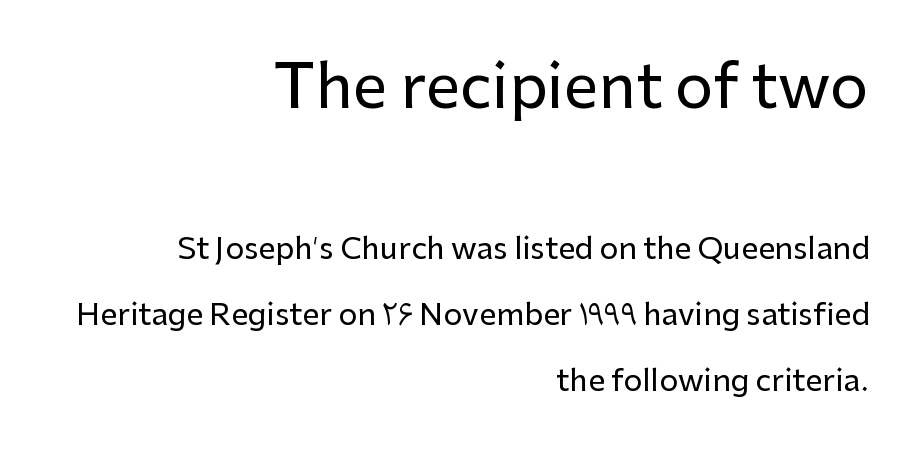
The image shows 61 px sans-serif type, upright; set right-aligned, loose line spacing (2.2x), normal letter spacing, not underlined; the first (top) block is 2.03x larger; low stroke contrast and a medium x-height.
